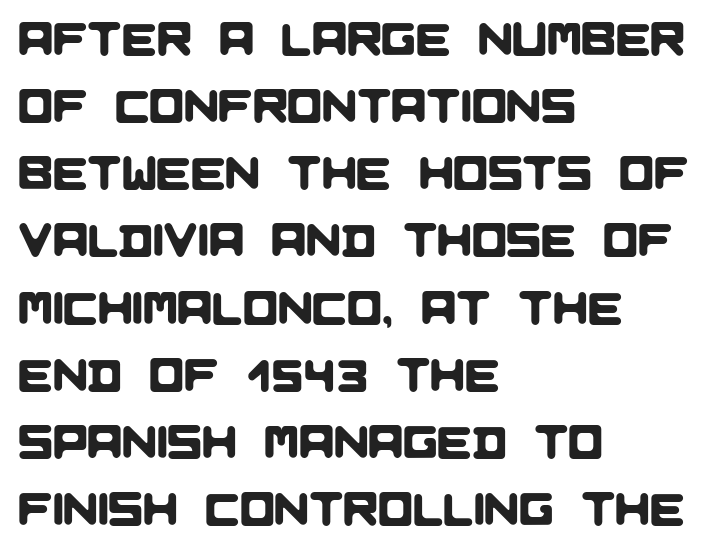
The image shows 46 px sans-serif type; set left-aligned, normal line spacing (1.46x), normal letter spacing, not underlined; low stroke contrast and a large x-height.
